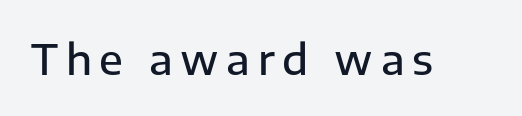
Q: Is the text bold? A: Semi-bold.
Q: Is the text italic (slanted)? A: No, it is upright.
Q: Is the typeface a serif or a sans-serif typeface? A: Sans-serif.
Q: Is the text underlined? A: No.
Q: Width (condensed, normal, or wide)? A: Normal.
Q: Stroke contrast? A: Low.
Q: x-height? A: Medium.
Q: Monospaced? A: No.
